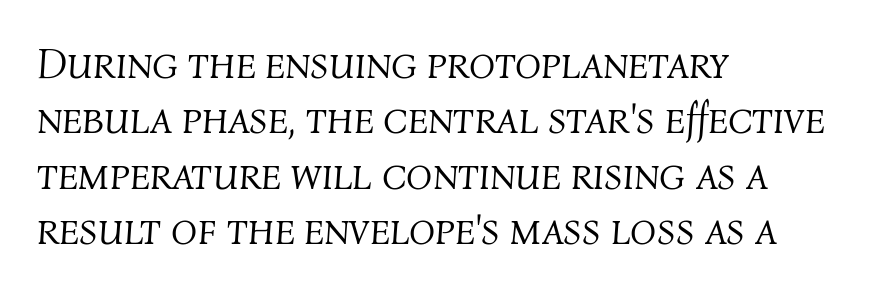
{"italic": "yes", "lean": "right", "slant_degrees": 4, "bold": "no", "weight": "light", "width": "normal", "stroke_contrast": "medium", "x_height": "medium", "monospaced": "no", "underline": "no", "align": "left", "line_spacing": "normal", "line_spacing_ratio": 1.29, "letter_spacing": "normal", "letter_spacing_em": 0.0, "glyph_px": 43}
